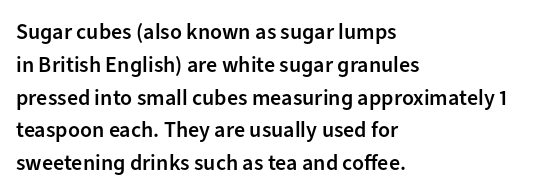
This sample is left-justified, so line endings fall wherever the words run out. Has an underline been added? It has not. The glyphs have the mass of a demibold cut, below bold. Nothing unusual about the tracking: characters are spaced as the font intends.
